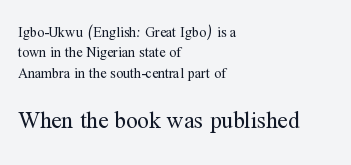
{"italic": "no", "bold": "no", "underline": "no", "align": "left", "line_spacing": "normal", "line_spacing_ratio": 1.45, "letter_spacing": "normal", "letter_spacing_em": 0.0, "larger_block": "second", "size_ratio": 1.64, "glyph_px": 23}
